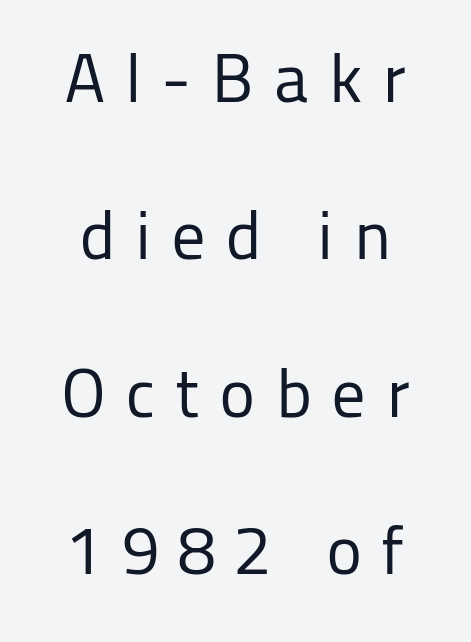
The image shows 69 px regular-weight sans-serif type, upright; set loose line spacing (2.28x), unusually wide letter spacing (+0.28 em), not underlined; low stroke contrast and a medium x-height.
